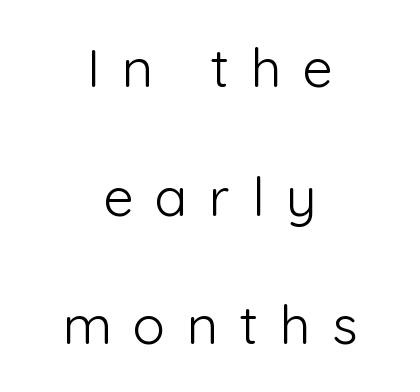
Q: Is the text bold? A: No.
Q: Is the text italic (slanted)? A: No, it is upright.
Q: Is the typeface a serif or a sans-serif typeface? A: Sans-serif.
Q: Is the text underlined? A: No.
Q: How is the paragraph aligned? A: Centered.
Q: Is the spacing between letters normal or unusually wide? A: Unusually wide.
Q: Is the spacing between lines tight, normal or loose? A: Loose.
Q: Width (condensed, normal, or wide)? A: Normal.
Q: Stroke contrast? A: Low.
Q: x-height? A: Medium.
Q: Monospaced? A: No.
